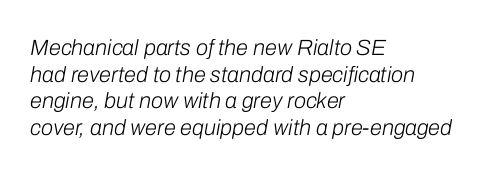
The image shows 22 px text type, italic (leaning right); set left-aligned, line spacing 1.21x, normal letter spacing, not underlined.
